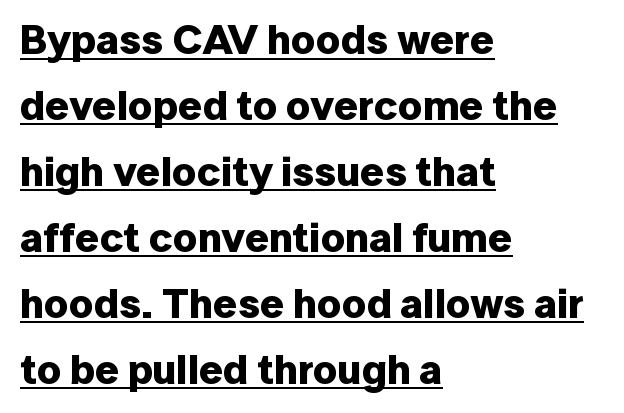
Quick note: underline on. The ragged edge is on the right, which tells us the setting is flush left. Vertically, the passage feels balanced, rows spaced as you'd expect. These lines carry a lot of weight — the face is fully bold. The letters advance in unequal steps, a hallmark of proportional type.
